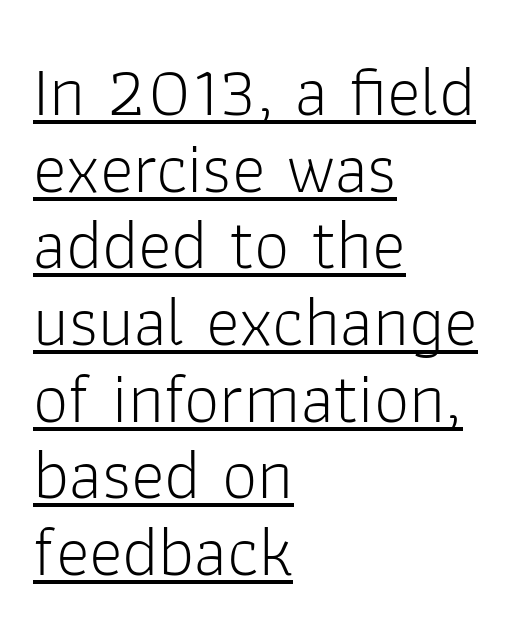
The image shows 71 px light sans-serif type, upright; set left-aligned, tight line spacing (1.08x), normal letter spacing, underlined; low stroke contrast and a medium x-height.
